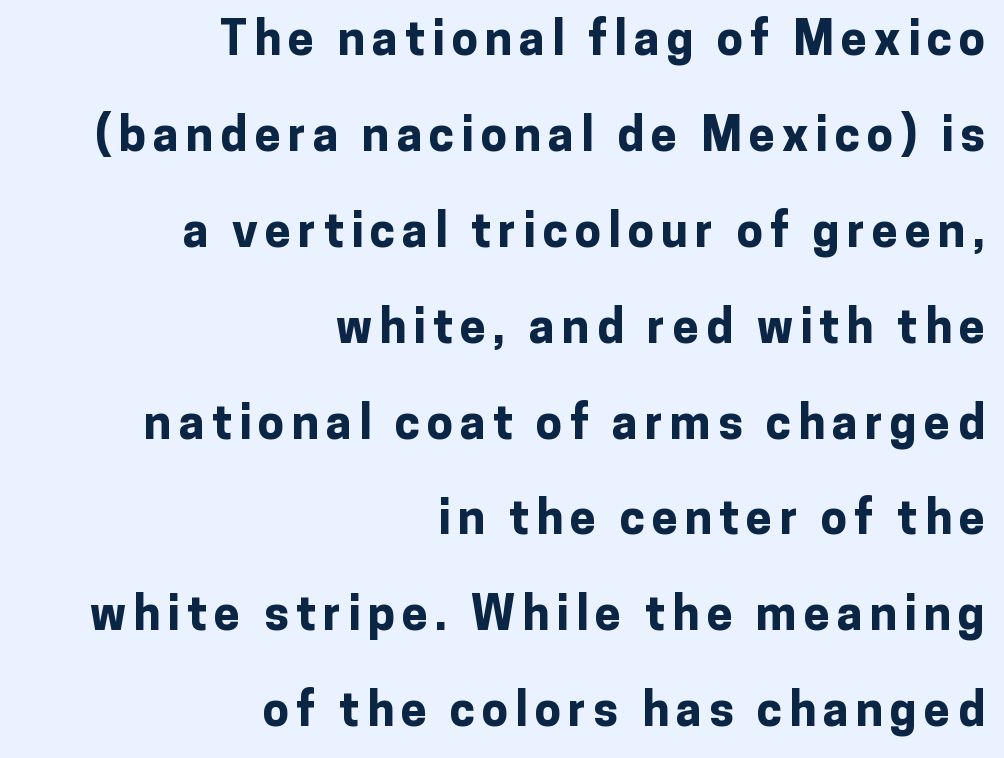
Typesetter's note: full bold, strokes at maximum text heaviness. The passage shown is typed in a proportional face where columns would drift. Grotesque or geometric, the face here clearly has no serifs. Decoration check: the copy has no underline. Students, observe: this is what heavily led, spacious text looks like. Teacher's note: observe the even right margin — that is flush-right alignment.
